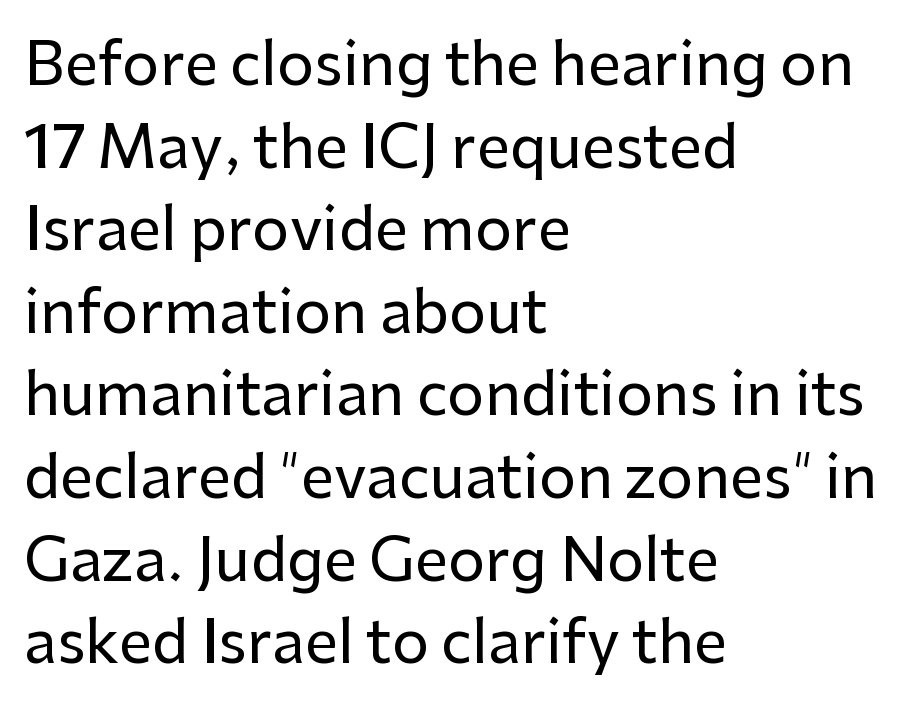
{"serif": "no", "italic": "no", "width": "normal", "stroke_contrast": "low", "x_height": "medium", "monospaced": "no", "underline": "no", "align": "left", "line_spacing": "normal", "line_spacing_ratio": 1.4, "letter_spacing": "normal", "letter_spacing_em": 0.0, "glyph_px": 59}
